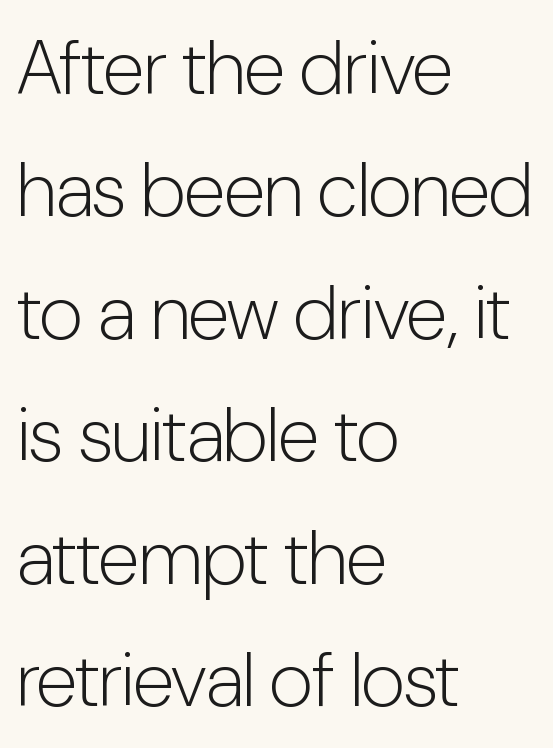
The image shows 77 px light, condensed sans-serif type, upright; set left-aligned, normal line spacing (1.59x), normal letter spacing, not underlined; low stroke contrast and a medium x-height.
